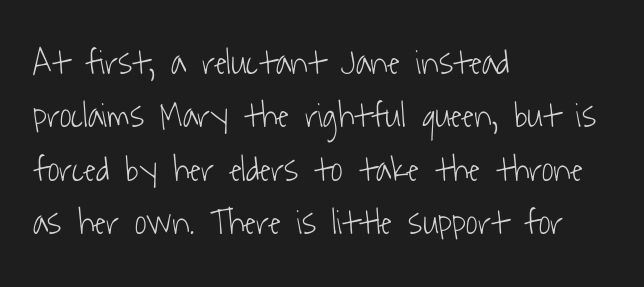
{"serif": "no", "bold": "no", "weight": "light", "width": "condensed", "stroke_contrast": "low", "x_height": "medium", "monospaced": "no", "underline": "no", "align": "left", "line_spacing": "normal", "line_spacing_ratio": 1.48, "letter_spacing": "normal", "letter_spacing_em": 0.0, "glyph_px": 36}
